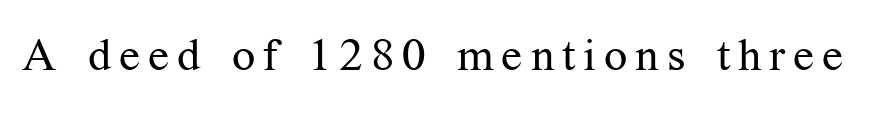
Q: Is the text bold? A: No.
Q: Is the text italic (slanted)? A: No, it is upright.
Q: Is the typeface a serif or a sans-serif typeface? A: Serif.
Q: Is the text underlined? A: No.
Q: Width (condensed, normal, or wide)? A: Normal.
Q: Stroke contrast? A: Medium.
Q: x-height? A: Medium.
Q: Monospaced? A: No.
